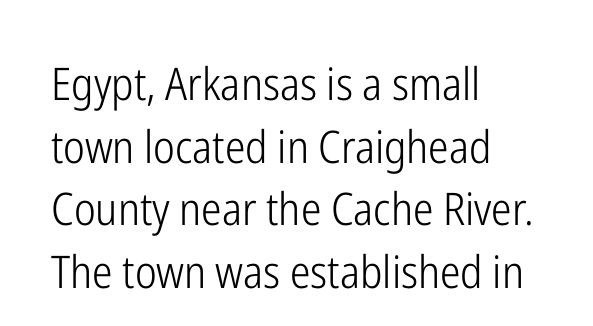
The image shows 45 px light, condensed sans-serif type, upright; set left-aligned, normal line spacing (1.39x), normal letter spacing, not underlined; low stroke contrast and a medium x-height.
